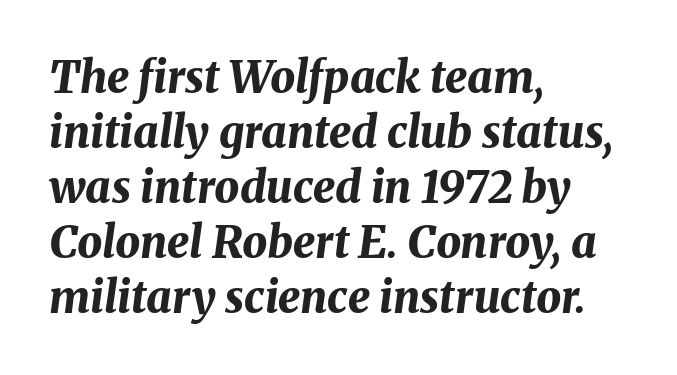
The baseline area is clear. The line texture is even and compact thanks to regular tracking. Think of a printed novel: that variable character pitch is what you see here. Typeset ragged right — the left edge is the straight one.
